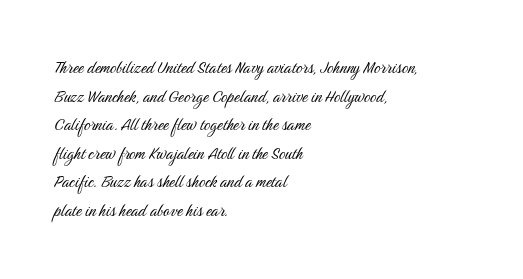
Q: Is the text bold? A: No.
Q: Is the text italic (slanted)? A: Yes.
Q: Is the text underlined? A: No.
Q: How is the paragraph aligned? A: Left-aligned.
Q: Is the spacing between letters normal or unusually wide? A: Normal.
Q: Is the spacing between lines tight, normal or loose? A: Normal.
